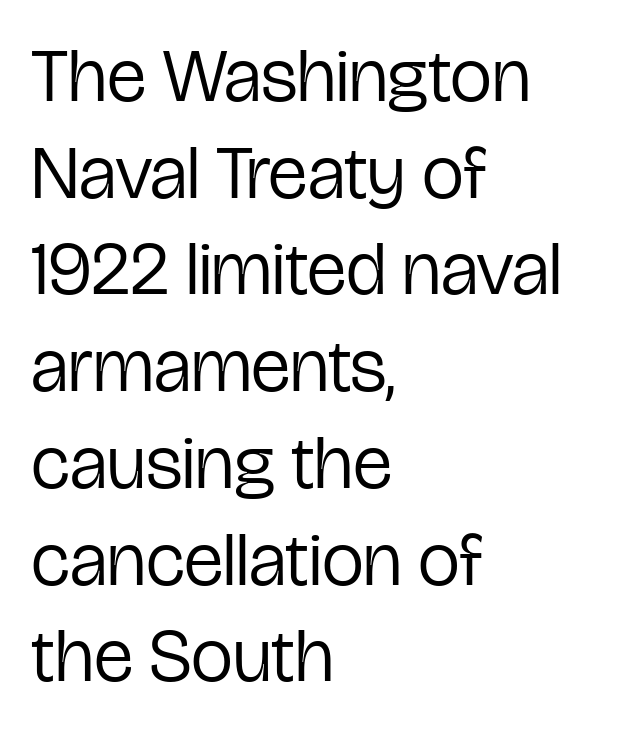
Q: Is the text bold? A: No.
Q: Is the text italic (slanted)? A: No, it is upright.
Q: Is the typeface a serif or a sans-serif typeface? A: Sans-serif.
Q: Is the text underlined? A: No.
Q: How is the paragraph aligned? A: Left-aligned.
Q: Is the spacing between letters normal or unusually wide? A: Normal.
Q: Is the spacing between lines tight, normal or loose? A: Normal.
Q: Width (condensed, normal, or wide)? A: Condensed.
Q: Stroke contrast? A: Low.
Q: x-height? A: Medium.
Q: Monospaced? A: No.
